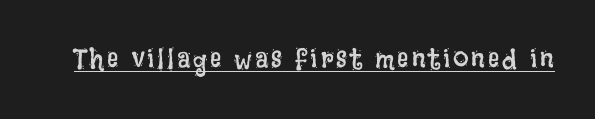
These lines are rendered in a variable-pitch font. Weight: in the light-to-regular range. Has an underline been added? It has. The font's upright variant was chosen for this text.
